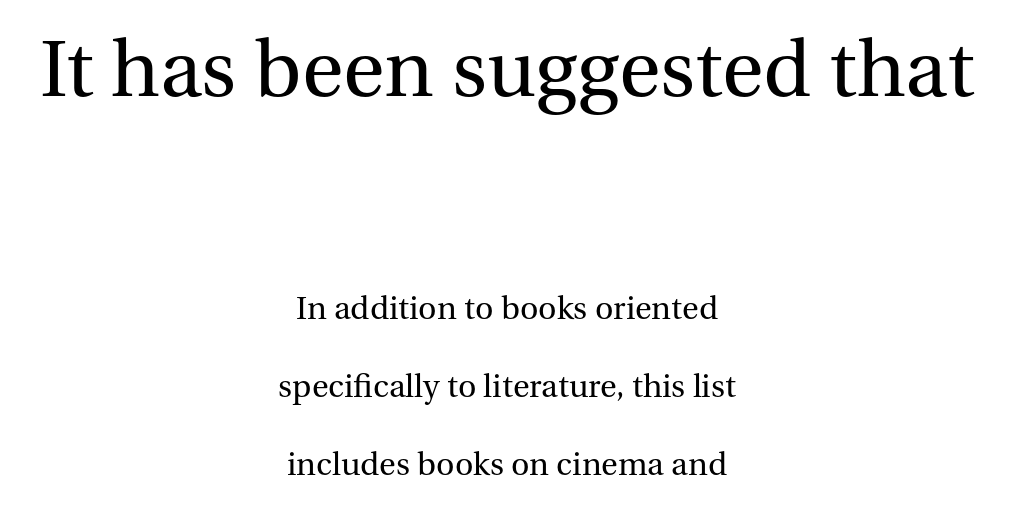
The passage shown stacks its lines with a broad gap. Inter-character spacing is left at the font's built-in metrics. Block one is the big one; block two sits smaller underneath. Leftover space on each line is divided equally before and after the words.
